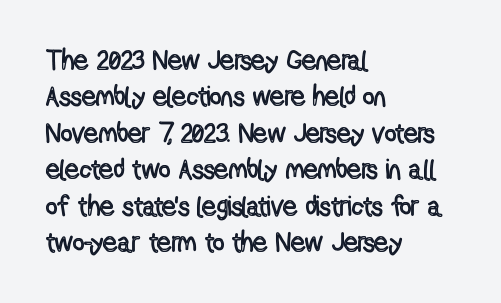
Q: Is the text italic (slanted)? A: No, it is upright.
Q: Is the text underlined? A: No.
Q: How is the paragraph aligned? A: Left-aligned.
Q: Is the spacing between letters normal or unusually wide? A: Normal.
Q: Is the spacing between lines tight, normal or loose? A: Normal.
Q: Width (condensed, normal, or wide)? A: Condensed.
Q: x-height? A: Medium.
Q: Monospaced? A: No.
